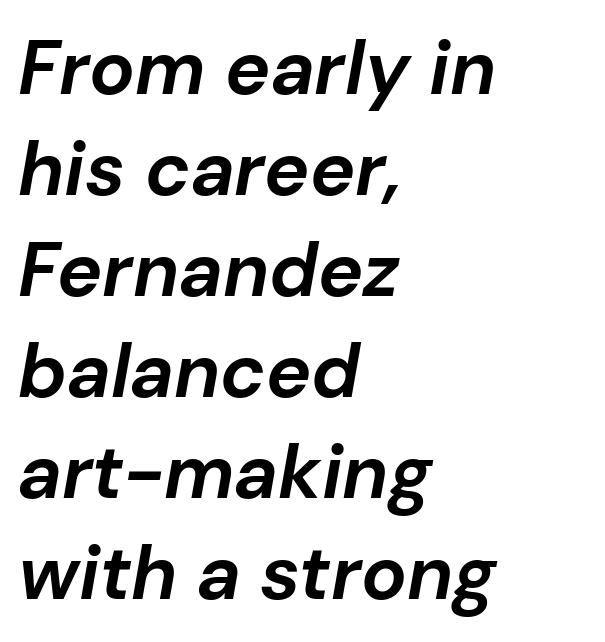
A normal amount of white space separates one row of letters from the next. Thick stems and heavy bowls — unmistakably bold. Leftover space on each line is placed entirely after the last word. Italic? Definitely — the glyphs are oblique. Varying glyph widths throughout — classic text-font behaviour.
